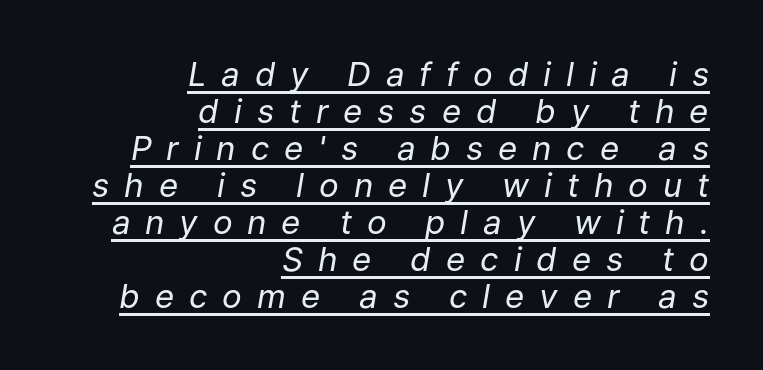
The image shows 33 px regular-weight type, italic (leaning right); set right-aligned, tight line spacing (1.12x), unusually wide letter spacing (+0.45 em), underlined; low stroke contrast and a medium x-height.
